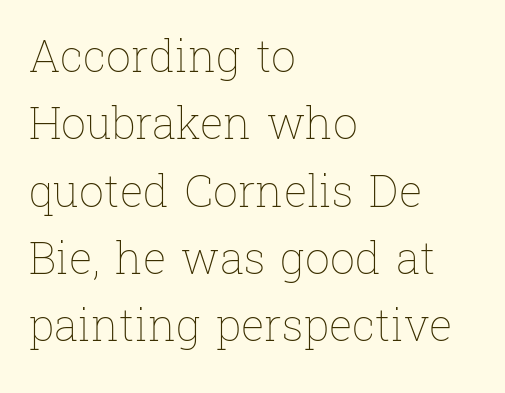
Think standard paragraph weight, or any step lighter than that. You could not count columns in this text — the font is proportionally spaced. A bare baseline throughout the passage. A typesetter would mark this as roman, not italic.
